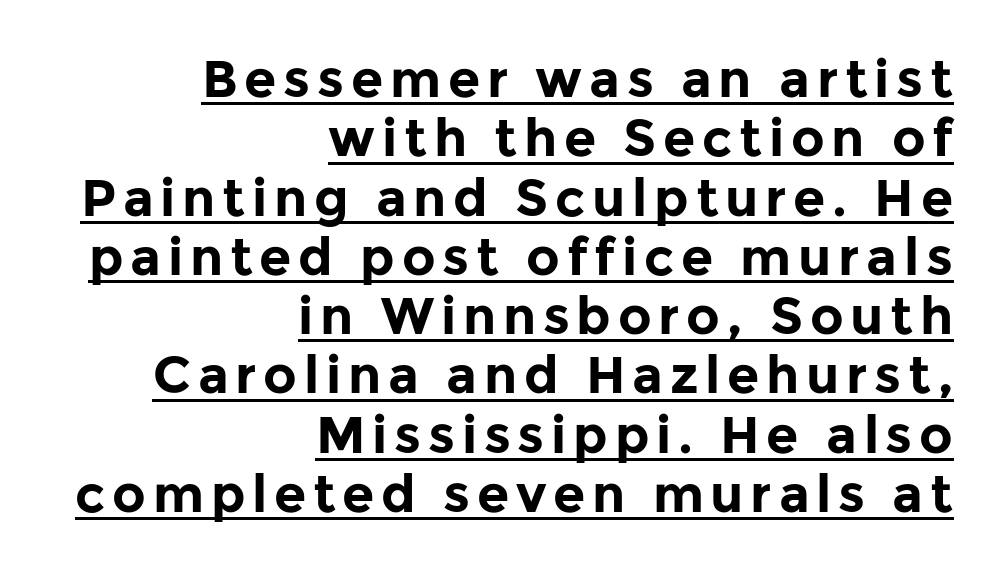
Q: Is the text bold? A: Yes.
Q: Is the text italic (slanted)? A: No, it is upright.
Q: Is the typeface a serif or a sans-serif typeface? A: Sans-serif.
Q: Is the text underlined? A: Yes.
Q: How is the paragraph aligned? A: Right-aligned.
Q: Is the spacing between lines tight, normal or loose? A: Tight.
Q: Width (condensed, normal, or wide)? A: Normal.
Q: Stroke contrast? A: Low.
Q: x-height? A: Medium.
Q: Monospaced? A: No.
